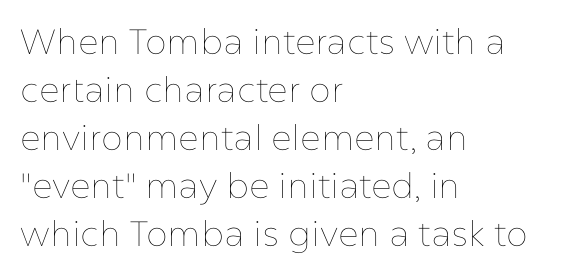
{"italic": "no", "bold": "no", "weight": "thin", "width": "normal", "stroke_contrast": "low", "x_height": "medium", "monospaced": "no", "underline": "no", "align": "left", "line_spacing": "normal", "line_spacing_ratio": 1.37, "letter_spacing": "normal", "letter_spacing_em": 0.0, "glyph_px": 35}
